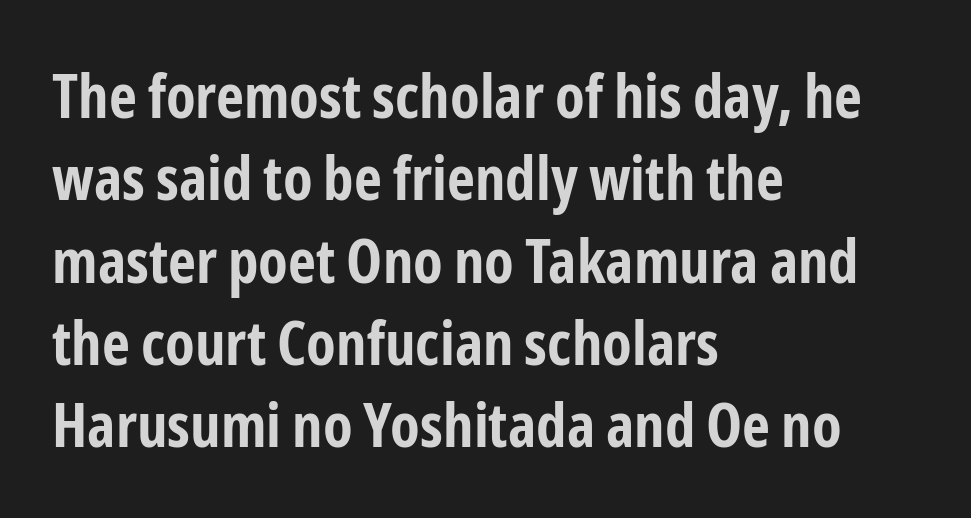
{"serif": "no", "italic": "no", "bold": "yes", "weight": "bold", "width": "condensed", "stroke_contrast": "low", "x_height": "medium", "monospaced": "no", "underline": "no", "align": "left", "line_spacing": "normal", "line_spacing_ratio": 1.35, "letter_spacing": "normal", "letter_spacing_em": 0.0, "glyph_px": 61}
